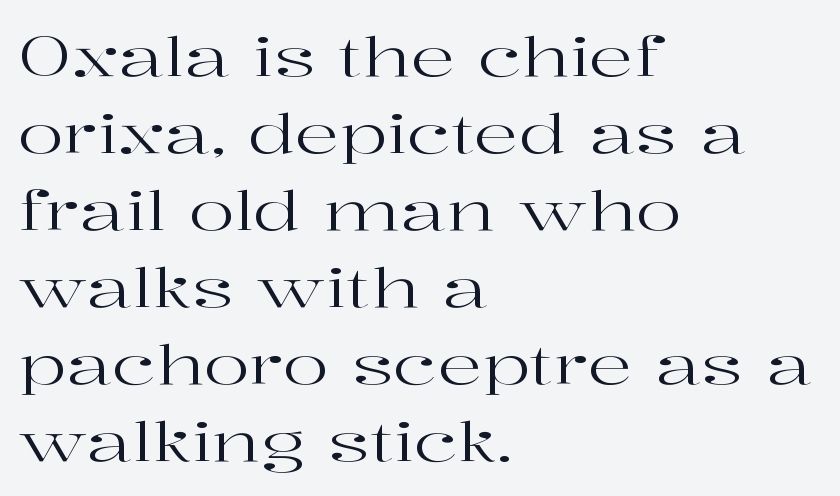
{"serif": "yes", "italic": "no", "bold": "no", "weight": "regular", "width": "wide", "stroke_contrast": "high", "x_height": "medium", "monospaced": "no", "underline": "no", "align": "left", "line_spacing": "normal", "line_spacing_ratio": 1.4, "letter_spacing": "normal", "letter_spacing_em": 0.0, "glyph_px": 55}
